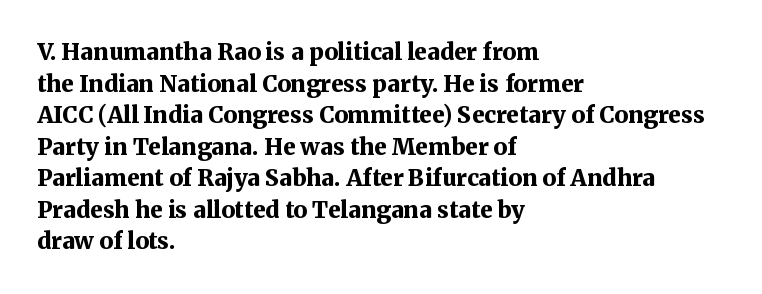
The image shows 23 px bold type, upright; set left-aligned, normal line spacing (1.37x), normal letter spacing, not underlined.
